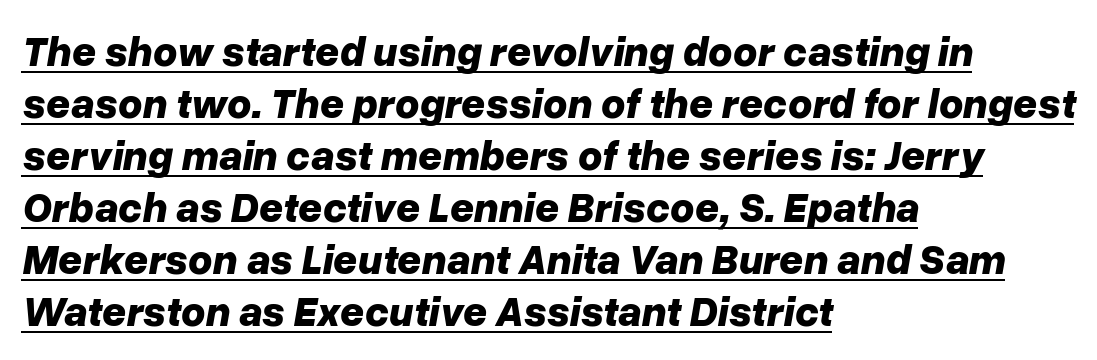
Q: Is the text bold? A: Yes.
Q: Is the text italic (slanted)? A: Yes, it leans right by about 10 degrees.
Q: Is the text underlined? A: Yes.
Q: How is the paragraph aligned? A: Left-aligned.
Q: Is the spacing between letters normal or unusually wide? A: Normal.
Q: Width (condensed, normal, or wide)? A: Normal.
Q: Stroke contrast? A: Low.
Q: x-height? A: Medium.
Q: Monospaced? A: No.
